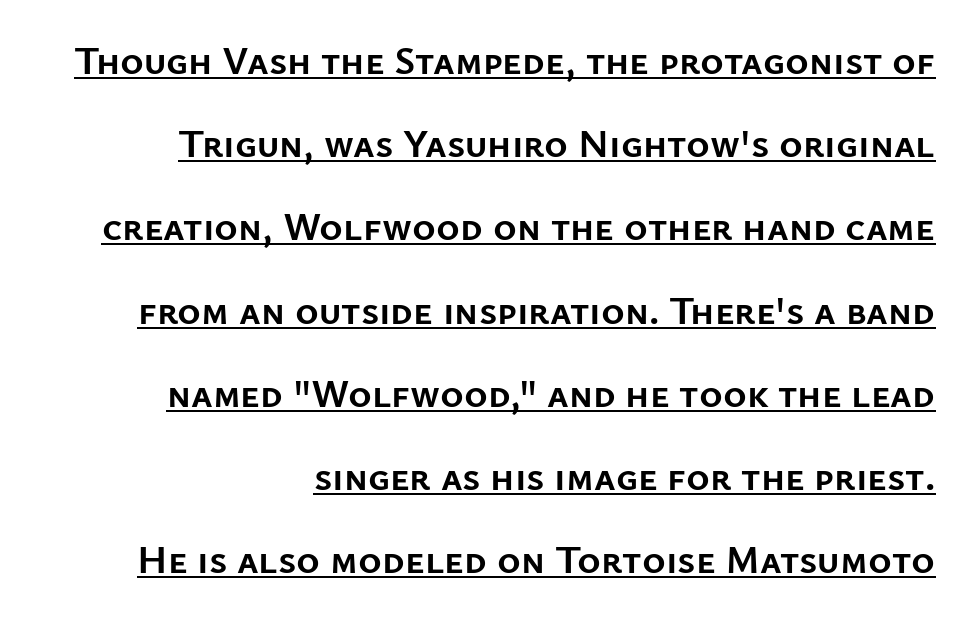
{"serif": "no", "italic": "no", "bold": "yes", "weight": "semibold", "width": "normal", "stroke_contrast": "low", "x_height": "medium", "monospaced": "no", "underline": "yes", "align": "right", "line_spacing": "loose", "line_spacing_ratio": 2.08, "letter_spacing": "normal", "letter_spacing_em": 0.0, "glyph_px": 40}
